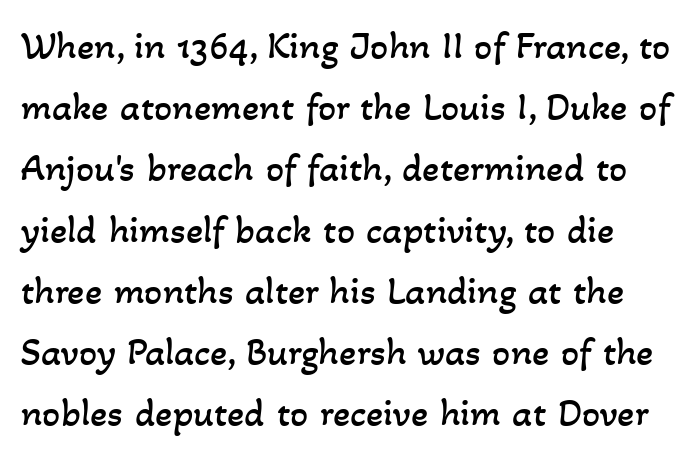
The image shows 40 px regular-weight type; set normal line spacing (1.53x), normal letter spacing, not underlined; low stroke contrast and a small x-height.
